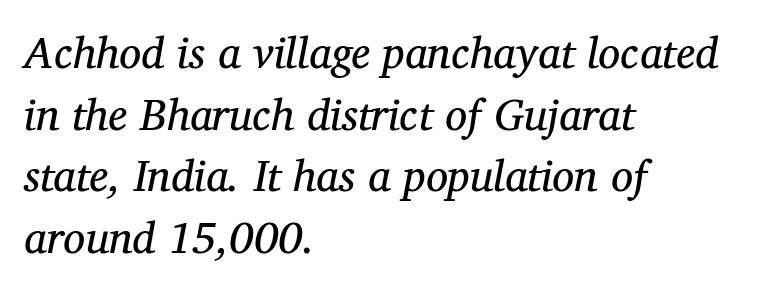
{"serif": "yes", "italic": "yes", "lean": "right", "slant_degrees": 12, "bold": "no", "weight": "regular", "width": "normal", "stroke_contrast": "medium", "x_height": "medium", "monospaced": "no", "underline": "no", "align": "left", "line_spacing": "normal", "line_spacing_ratio": 1.4, "letter_spacing": "normal", "letter_spacing_em": 0.0, "glyph_px": 44}
